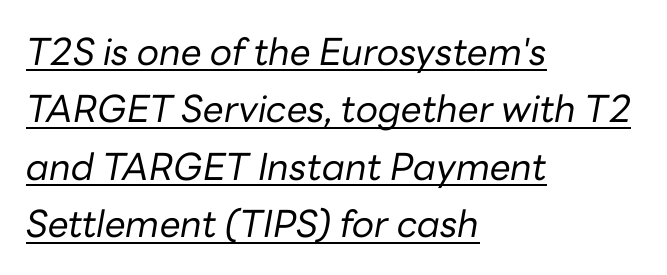
The image shows 37 px regular-weight type, italic (leaning right); set left-aligned, normal line spacing (1.55x), normal letter spacing, underlined; low stroke contrast and a medium x-height.
